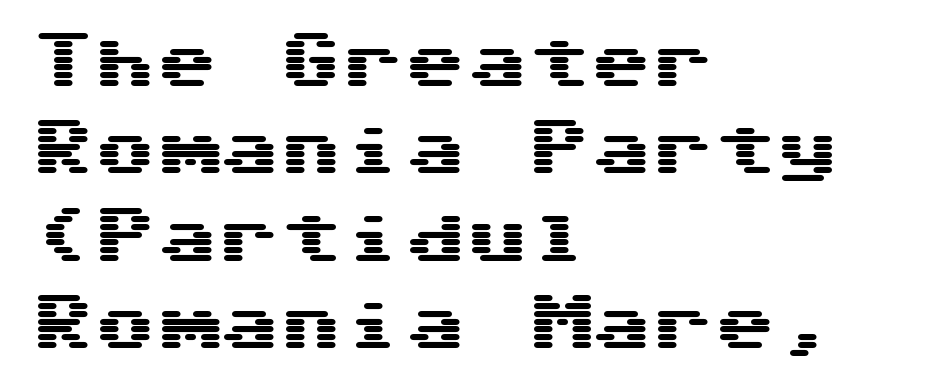
In terms of letterspacing, this is plain default setting. The axis of the letterforms is exactly vertical. Layout note: lines flush left. How would I describe the line gaps? Plain and ordinary. These lines are rendered in a fixed-pitch font.
